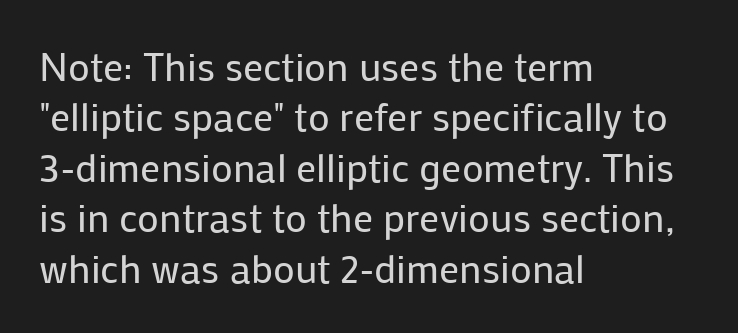
{"serif": "no", "italic": "no", "bold": "no", "weight": "regular", "width": "normal", "stroke_contrast": "low", "x_height": "medium", "monospaced": "no", "underline": "no", "align": "left", "line_spacing": "normal", "line_spacing_ratio": 1.26, "letter_spacing": "normal", "letter_spacing_em": 0.0, "glyph_px": 40}
